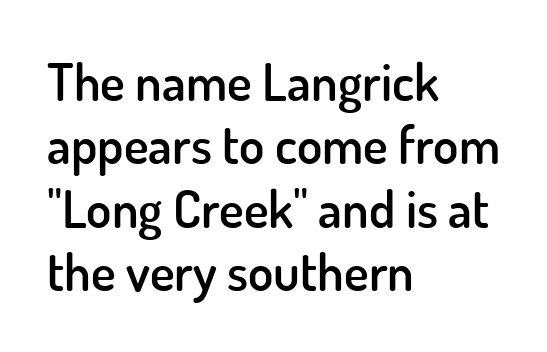
{"serif": "no", "italic": "no", "bold": "semi", "weight": "semibold", "width": "normal", "stroke_contrast": "low", "x_height": "small", "monospaced": "no", "underline": "no", "align": "left", "line_spacing_ratio": 1.22, "letter_spacing": "normal", "letter_spacing_em": 0.0, "glyph_px": 52}
